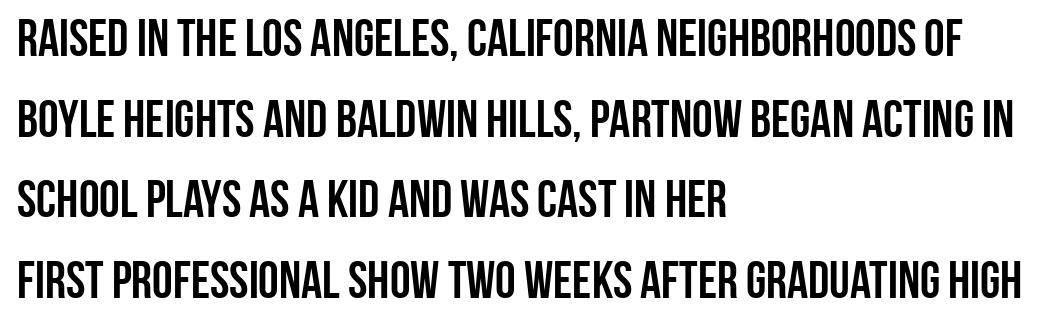
The image shows 52 px semibold, condensed sans-serif type, upright; set left-aligned, normal line spacing (1.55x), normal letter spacing, not underlined; low stroke contrast and a large x-height.
